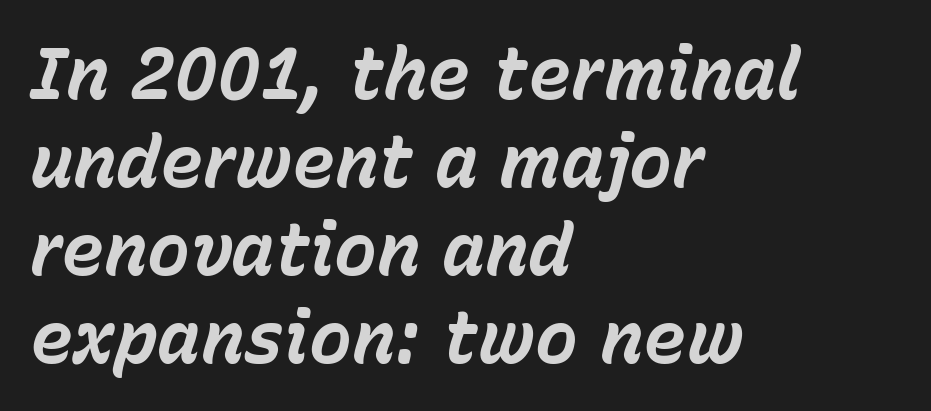
Q: Is the text bold? A: Yes.
Q: Is the text italic (slanted)? A: Yes, it leans right by about 15 degrees.
Q: Is the text underlined? A: No.
Q: How is the paragraph aligned? A: Left-aligned.
Q: Is the spacing between letters normal or unusually wide? A: Normal.
Q: Width (condensed, normal, or wide)? A: Normal.
Q: Stroke contrast? A: Low.
Q: x-height? A: Medium.
Q: Monospaced? A: No.
